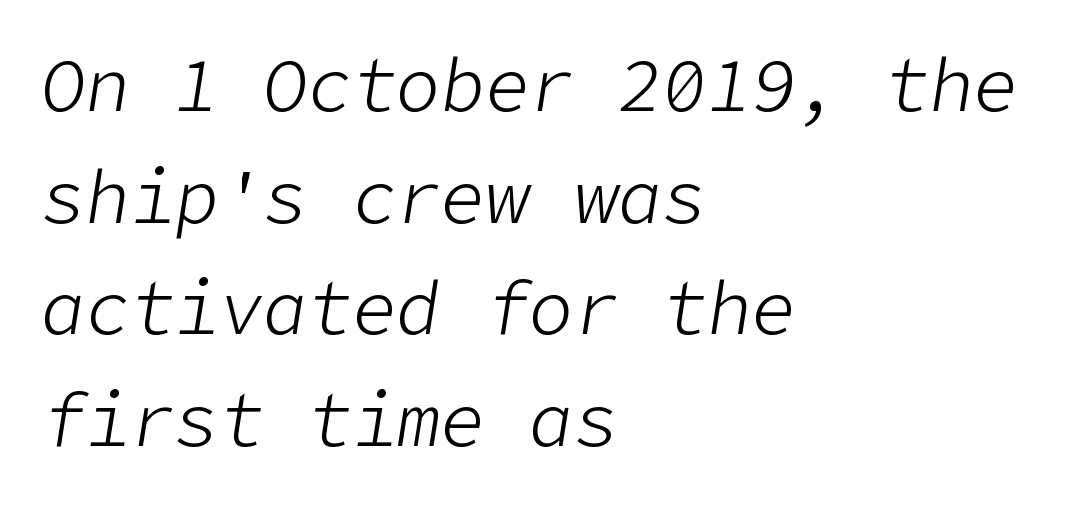
A typesetter would mark this as italic. Where is the straight margin? On the left. Letters have the restrained weight of plain body copy at most. Bare-footed words on every line. The passage shown has conventional tracking throughout. Interline gaps are of average width in this sample.
